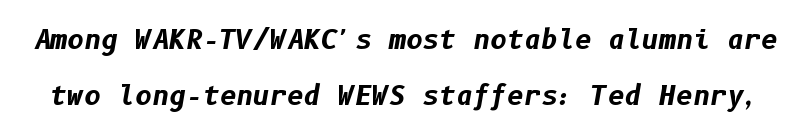
{"italic": "yes", "lean": "right", "slant_degrees": 10, "bold": "yes", "underline": "no", "line_spacing": "loose", "line_spacing_ratio": 2.17, "letter_spacing": "normal", "letter_spacing_em": 0.0, "glyph_px": 26}
